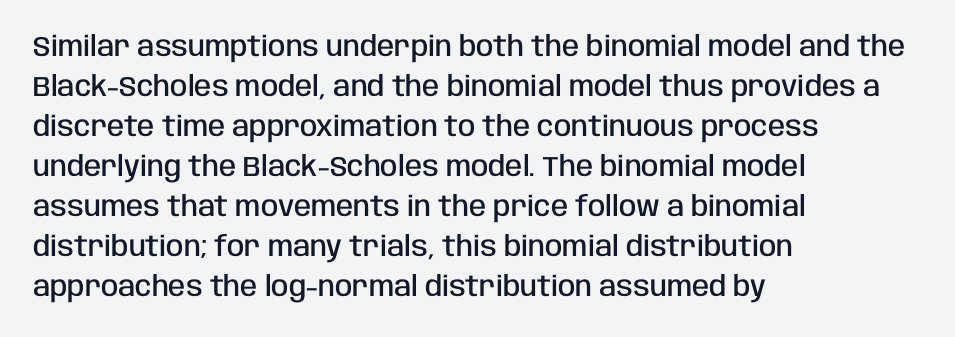
{"serif": "no", "italic": "no", "bold": "semi", "weight": "semibold", "width": "condensed", "stroke_contrast": "low", "x_height": "large", "monospaced": "no", "underline": "no", "align": "left", "line_spacing": "normal", "line_spacing_ratio": 1.43, "letter_spacing": "normal", "letter_spacing_em": 0.0, "glyph_px": 28}
